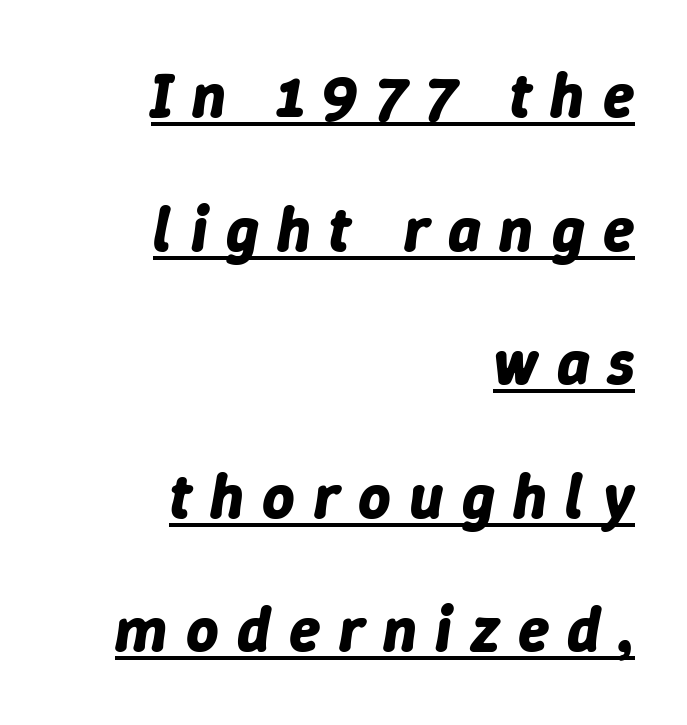
The image shows 63 px bold type, italic (leaning right); set right-aligned, loose line spacing (2.12x), unusually wide letter spacing (+0.29 em), underlined; low stroke contrast and a medium x-height.
